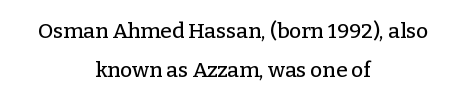
The image shows 21 px text type, upright; set centered, line spacing 1.87x, normal letter spacing, not underlined.
